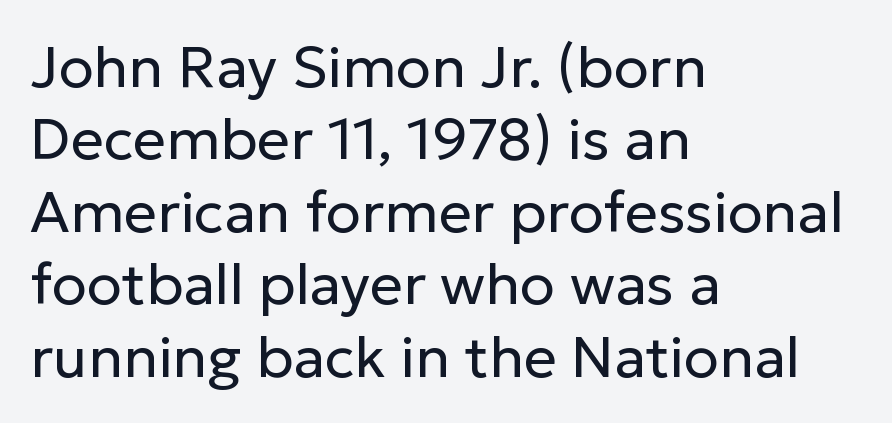
The image shows 58 px regular-weight sans-serif type, upright; set left-aligned, normal line spacing (1.25x), normal letter spacing, not underlined; low stroke contrast and a medium x-height.
